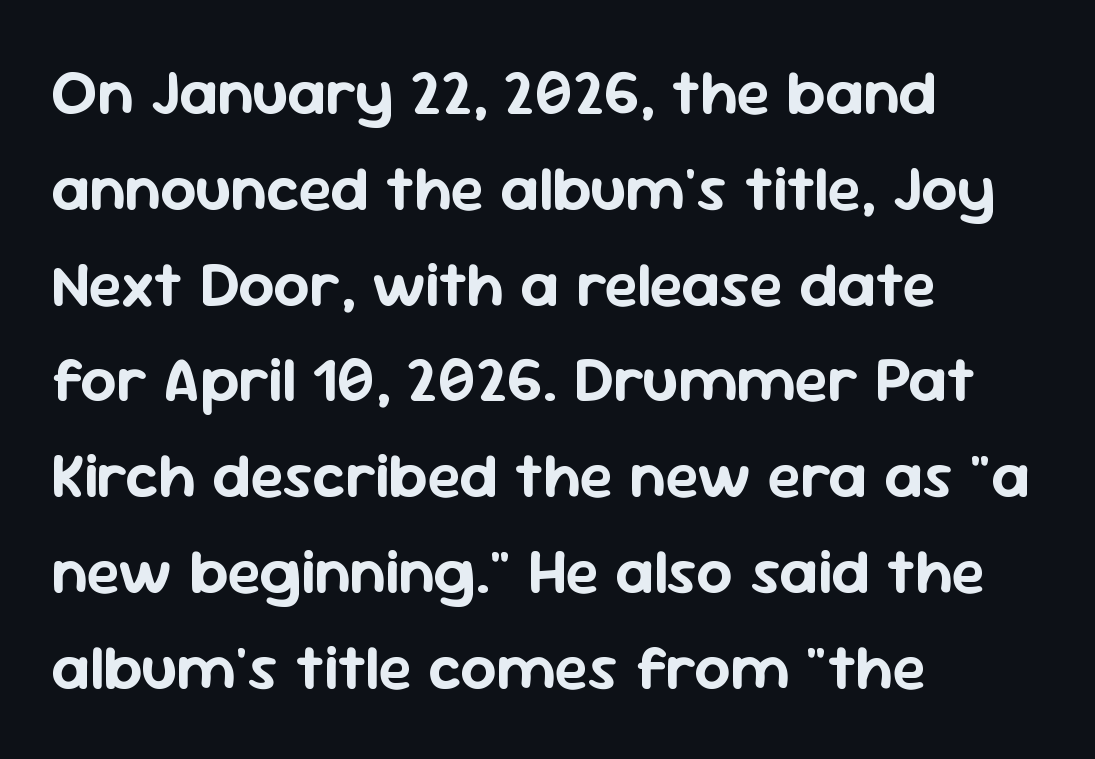
{"serif": "no", "italic": "no", "width": "normal", "stroke_contrast": "low", "x_height": "medium", "monospaced": "no", "underline": "no", "align": "left", "line_spacing": "normal", "line_spacing_ratio": 1.52, "letter_spacing": "normal", "letter_spacing_em": 0.0, "glyph_px": 63}
